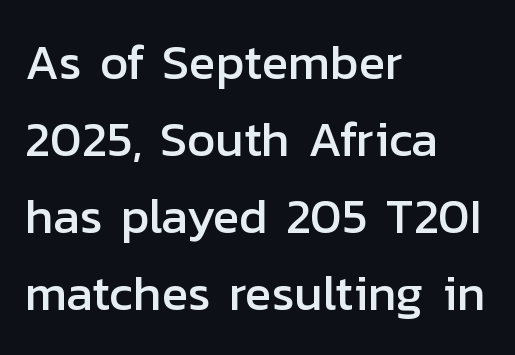
Q: Is the text italic (slanted)? A: No, it is upright.
Q: Is the typeface a serif or a sans-serif typeface? A: Sans-serif.
Q: Is the text underlined? A: No.
Q: How is the paragraph aligned? A: Left-aligned.
Q: Is the spacing between letters normal or unusually wide? A: Normal.
Q: Is the spacing between lines tight, normal or loose? A: Normal.
Q: Width (condensed, normal, or wide)? A: Normal.
Q: Stroke contrast? A: Low.
Q: x-height? A: Medium.
Q: Monospaced? A: No.
